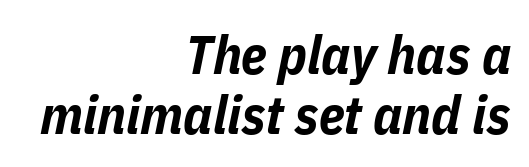
The image shows 54 px bold, condensed type, italic (leaning right); set right-aligned, tight line spacing (1.11x), normal letter spacing, not underlined; low stroke contrast and a medium x-height.
